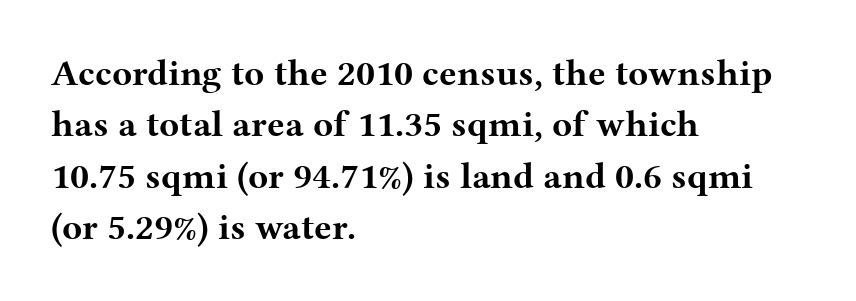
Looks like regular typesetting: each glyph gets only the width it needs. Short and long lines alike share a common starting point at left. Check the space under the baseline: it is left empty. You could call the tracking neutral — neither tight nor loose. Notice how the stems are strictly vertical — no italics here. Compared with typical paragraphs, the rows here are spaced about the same.
